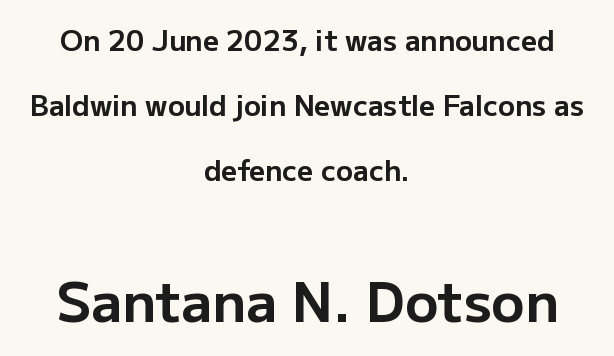
Students, note that the glyphs here touch the page at normal intervals. Leftover space on each line is divided equally before and after the words. The leading is generous, giving the passage an open texture. Do the characters align in a grid? No, the font is proportional. Underlining? Definitely not there. Weight: bold.
